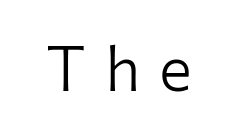
{"serif": "no", "italic": "no", "bold": "no", "weight": "light", "width": "normal", "stroke_contrast": "low", "x_height": "medium", "monospaced": "no", "underline": "no", "letter_spacing": "wide", "letter_spacing_em": 0.31, "glyph_px": 62}
